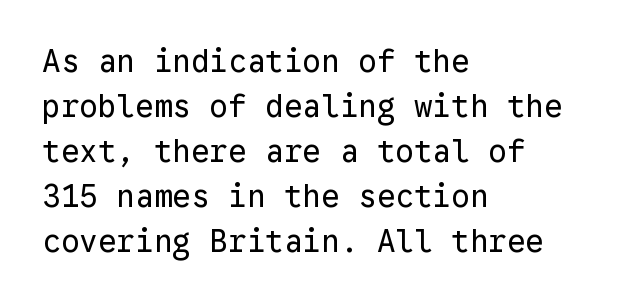
The image shows 31 px regular-weight sans-serif type, upright, monospaced; set left-aligned, normal line spacing (1.45x), normal letter spacing, not underlined; low stroke contrast and a medium x-height.
